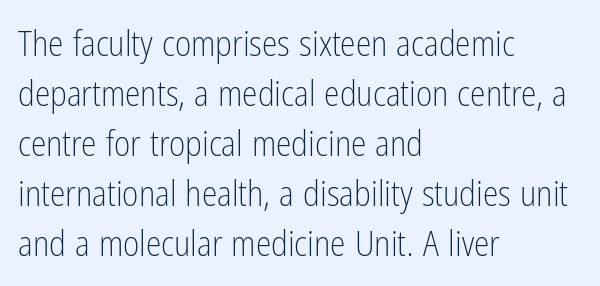
The image shows 35 px light, condensed sans-serif type, upright; set left-aligned, normal line spacing (1.43x), normal letter spacing, not underlined; low stroke contrast and a medium x-height.
